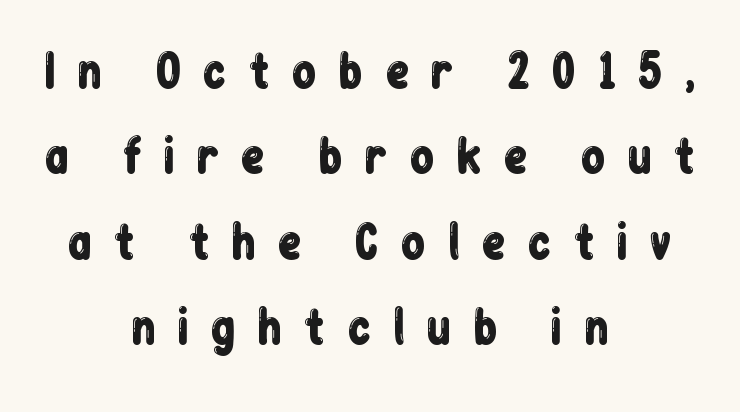
The image shows 45 px condensed sans-serif type, upright; set centered, loose line spacing (1.9x), unusually wide letter spacing (+0.46 em), not underlined; low stroke contrast and a medium x-height.
